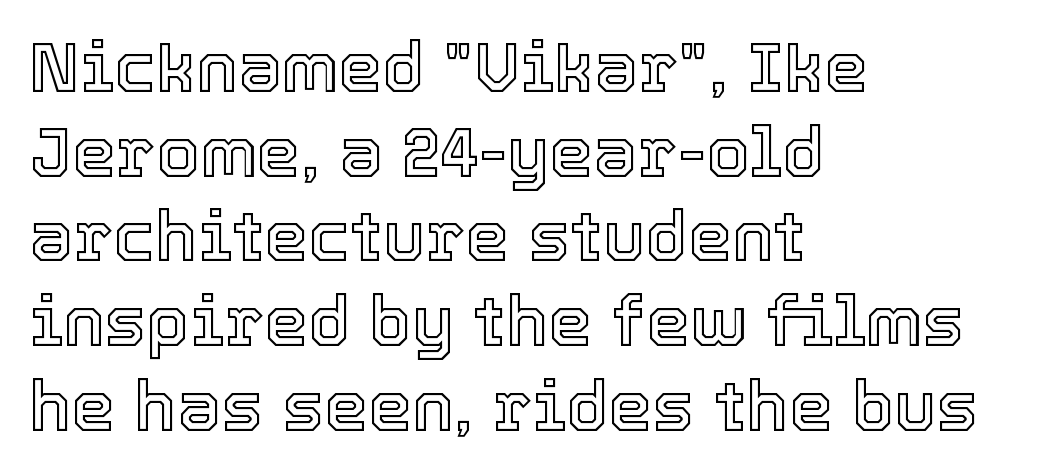
Q: Is the text italic (slanted)? A: No, it is upright.
Q: Is the text underlined? A: No.
Q: How is the paragraph aligned? A: Left-aligned.
Q: Is the spacing between letters normal or unusually wide? A: Normal.
Q: Width (condensed, normal, or wide)? A: Normal.
Q: x-height? A: Medium.
Q: Monospaced? A: No.
